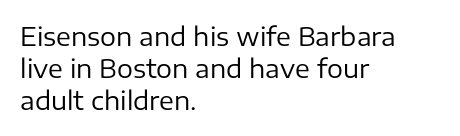
The image shows 25 px text type, upright; set left-aligned, normal line spacing (1.28x), normal letter spacing, not underlined.
